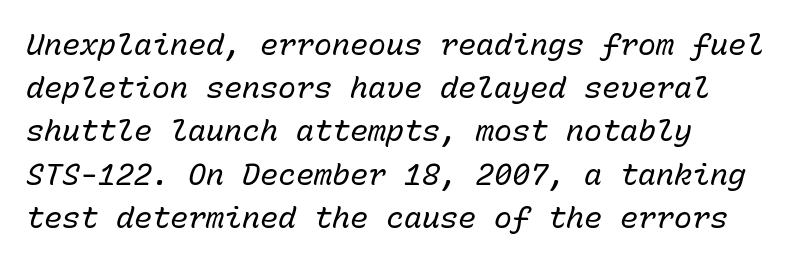
{"italic": "yes", "lean": "right", "slant_degrees": 15, "bold": "no", "weight": "regular", "width": "normal", "stroke_contrast": "low", "x_height": "medium", "monospaced": "yes", "underline": "no", "align": "left", "line_spacing": "normal", "line_spacing_ratio": 1.44, "letter_spacing": "normal", "letter_spacing_em": 0.0, "glyph_px": 30}
